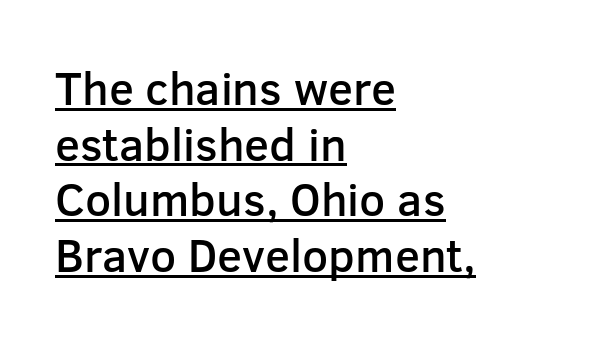
Has an underline been added? It has. These lines are rendered in a variable-pitch font. This is the in-between weight designers call semibold or demi. You can tell from the bare stems that sans-serif type was used. Ordinary non-slanted type is in use. Alignment: flush left.
